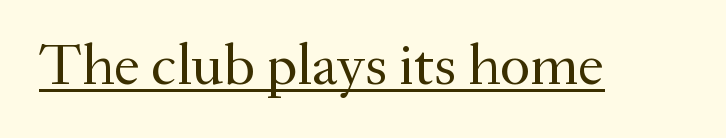
{"serif": "yes", "italic": "no", "bold": "no", "weight": "regular", "width": "normal", "stroke_contrast": "medium", "x_height": "small", "monospaced": "no", "underline": "yes", "letter_spacing": "normal", "letter_spacing_em": 0.0, "glyph_px": 59}
